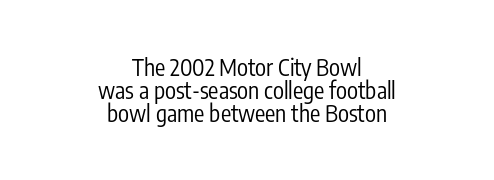
Letters rest on an invisible, unmarked baseline. The axis of the letterforms is exactly vertical. The characters are drawn with everyday or finer stroke widths. Which margin do the lines hug? Neither — every line sits in the middle. In terms of leading, this rendering errs on the cramped side.
